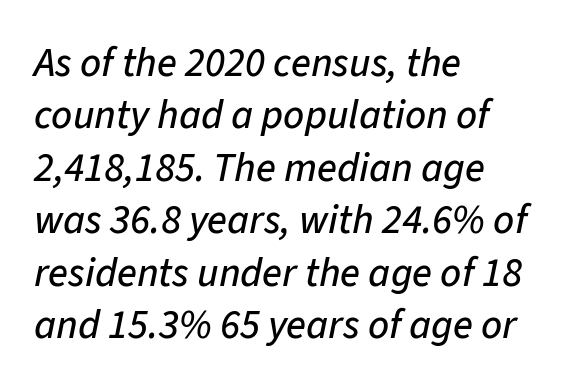
The leading is moderate, giving the passage an even texture. Character widths vary here, with narrow letters taking less room than wide ones. Which margin do the lines hug? The left one — the right edge is uneven. Decoration check: the copy has no underline.
